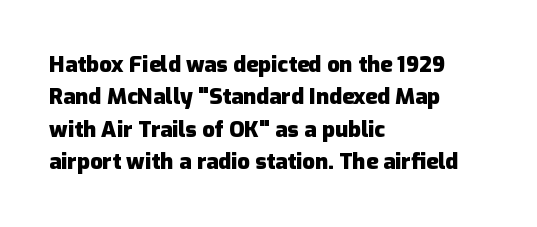
{"italic": "no", "bold": "yes", "underline": "no", "align": "left", "line_spacing": "normal", "line_spacing_ratio": 1.47, "letter_spacing": "normal", "letter_spacing_em": 0.0, "glyph_px": 22}
